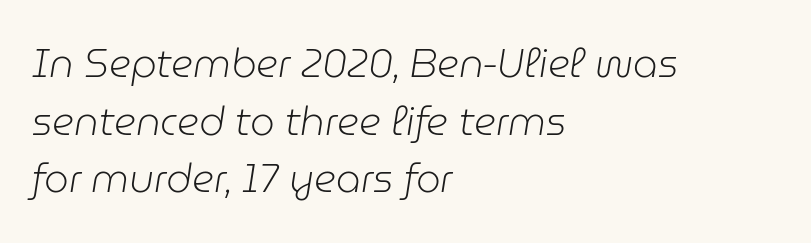
Q: Is the text bold? A: No.
Q: Is the text italic (slanted)? A: Yes, it leans right by about 9 degrees.
Q: Is the text underlined? A: No.
Q: How is the paragraph aligned? A: Left-aligned.
Q: Is the spacing between letters normal or unusually wide? A: Normal.
Q: Is the spacing between lines tight, normal or loose? A: Normal.
Q: Width (condensed, normal, or wide)? A: Normal.
Q: Stroke contrast? A: Low.
Q: x-height? A: Medium.
Q: Monospaced? A: No.
